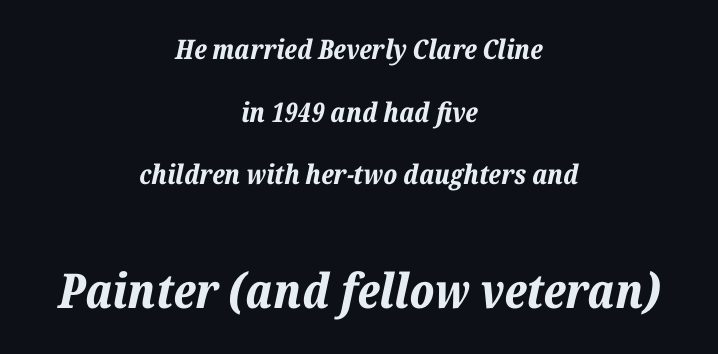
Q: Is the text bold? A: Yes.
Q: Is the text italic (slanted)? A: Yes, it leans right by about 12 degrees.
Q: Is the text underlined? A: No.
Q: How is the paragraph aligned? A: Centered.
Q: Is the spacing between letters normal or unusually wide? A: Normal.
Q: Is the spacing between lines tight, normal or loose? A: Loose.
Q: Which block of text is set in a larger size, the first (top) or the second (bottom)? A: The second (bottom) one.
Q: Width (condensed, normal, or wide)? A: Normal.
Q: Stroke contrast? A: Low.
Q: x-height? A: Medium.
Q: Monospaced? A: No.
